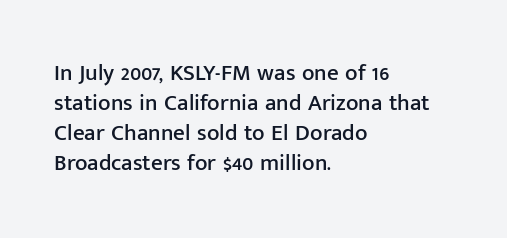
The ragged edge is on the right, which tells us the setting is flush left. What's the leading like? Ordinary, nothing unusual. Posture: straight, roman, zero tilt. The face used here is rendered with its standard letterfit. Letters rest on an invisible, unmarked baseline.
